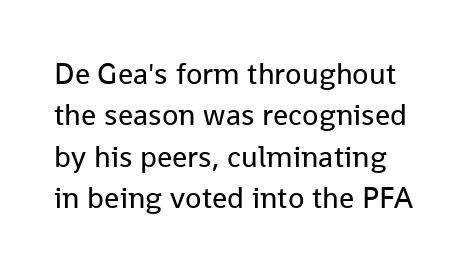
Q: Is the text bold? A: No.
Q: Is the text italic (slanted)? A: No, it is upright.
Q: Is the typeface a serif or a sans-serif typeface? A: Sans-serif.
Q: Is the text underlined? A: No.
Q: Is the spacing between letters normal or unusually wide? A: Normal.
Q: Is the spacing between lines tight, normal or loose? A: Normal.
Q: Width (condensed, normal, or wide)? A: Normal.
Q: Stroke contrast? A: Low.
Q: x-height? A: Medium.
Q: Monospaced? A: No.
